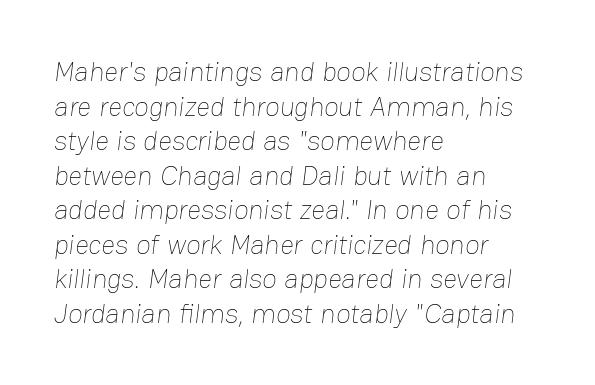
{"bold": "no", "underline": "no", "align": "left", "line_spacing": "normal", "line_spacing_ratio": 1.28, "letter_spacing": "normal", "letter_spacing_em": 0.0, "glyph_px": 27}
